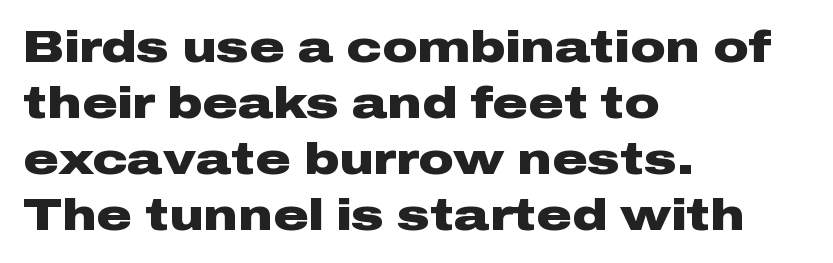
{"serif": "no", "italic": "no", "bold": "yes", "weight": "heavy", "width": "wide", "stroke_contrast": "low", "x_height": "medium", "monospaced": "no", "underline": "no", "align": "left", "line_spacing": "normal", "line_spacing_ratio": 1.27, "letter_spacing": "normal", "letter_spacing_em": 0.0, "glyph_px": 44}
